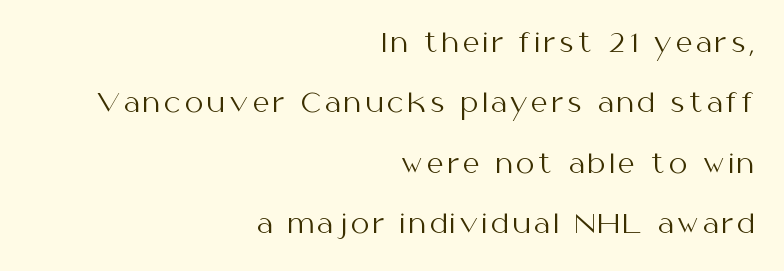
The image shows 26 px text type, upright; set right-aligned, loose line spacing (2.32x), not underlined.
